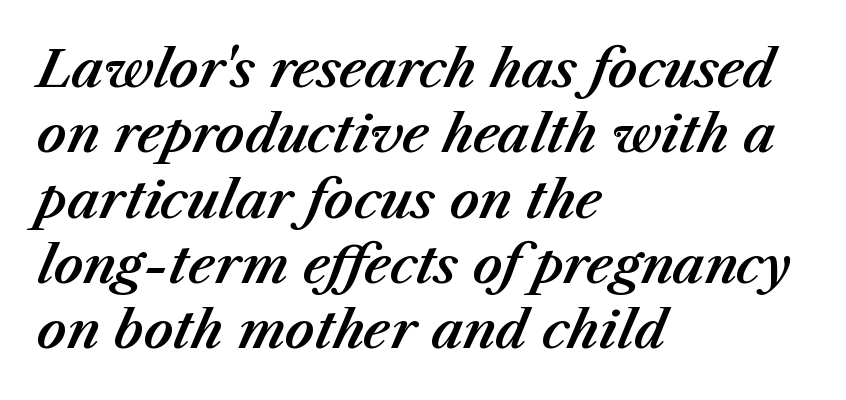
{"italic": "yes", "lean": "right", "slant_degrees": 23, "width": "normal", "stroke_contrast": "medium", "x_height": "medium", "monospaced": "no", "underline": "no", "align": "left", "line_spacing": "normal", "line_spacing_ratio": 1.28, "letter_spacing": "normal", "letter_spacing_em": 0.0, "glyph_px": 51}
